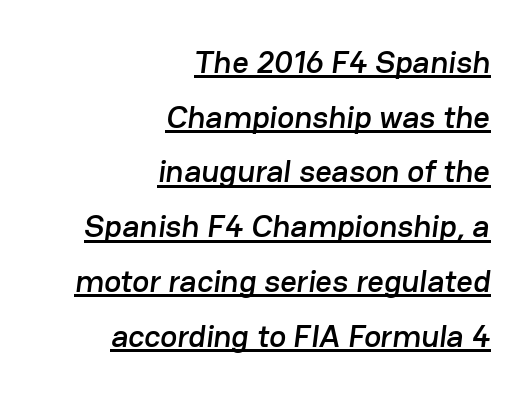
Q: Is the typeface a serif or a sans-serif typeface? A: Sans-serif.
Q: Is the text underlined? A: Yes.
Q: How is the paragraph aligned? A: Right-aligned.
Q: Is the spacing between letters normal or unusually wide? A: Normal.
Q: Width (condensed, normal, or wide)? A: Normal.
Q: Stroke contrast? A: Low.
Q: x-height? A: Medium.
Q: Monospaced? A: No.
